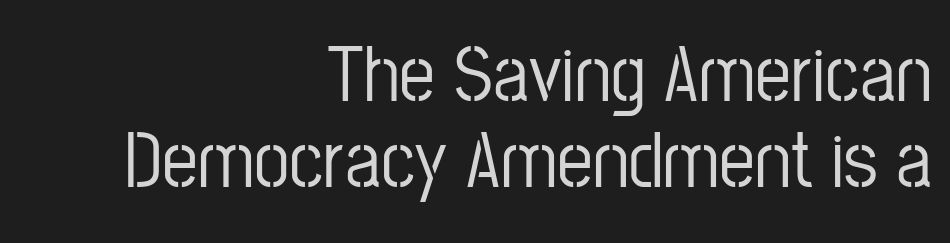
{"serif": "no", "italic": "no", "width": "condensed", "stroke_contrast": "low", "x_height": "medium", "monospaced": "no", "underline": "no", "align": "right", "line_spacing": "tight", "line_spacing_ratio": 1.07, "letter_spacing": "normal", "letter_spacing_em": 0.0, "glyph_px": 80}
